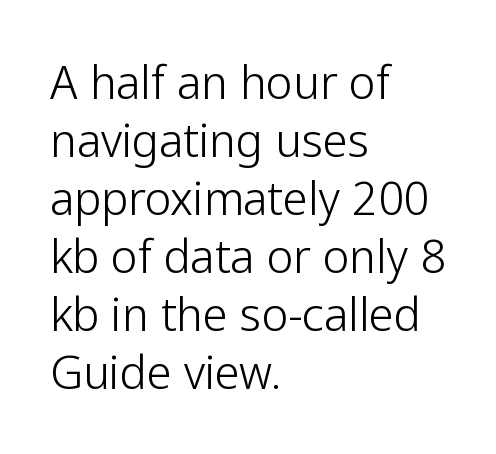
Q: Is the text bold? A: No.
Q: Is the text italic (slanted)? A: No, it is upright.
Q: Is the typeface a serif or a sans-serif typeface? A: Sans-serif.
Q: Is the text underlined? A: No.
Q: How is the paragraph aligned? A: Left-aligned.
Q: Is the spacing between letters normal or unusually wide? A: Normal.
Q: Is the spacing between lines tight, normal or loose? A: Normal.
Q: Width (condensed, normal, or wide)? A: Normal.
Q: Stroke contrast? A: Low.
Q: x-height? A: Medium.
Q: Monospaced? A: No.
